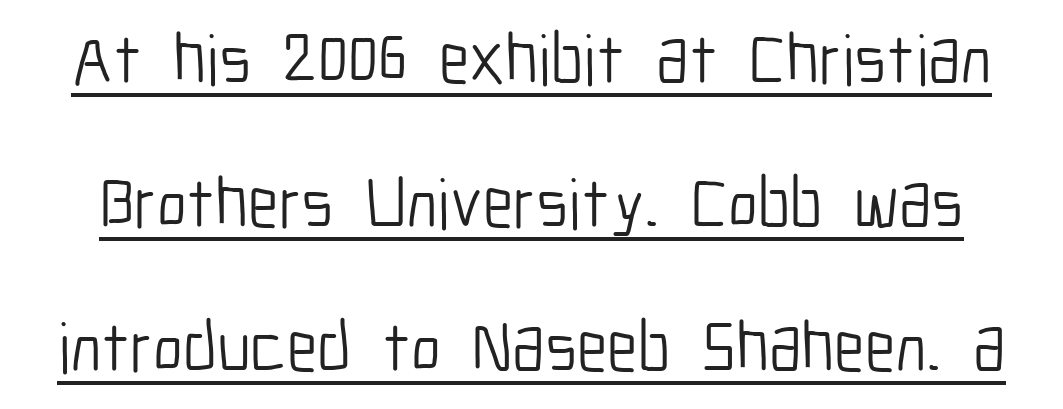
Q: Is the text bold? A: No.
Q: Is the text italic (slanted)? A: No, it is upright.
Q: Is the typeface a serif or a sans-serif typeface? A: Sans-serif.
Q: Is the text underlined? A: Yes.
Q: Is the spacing between letters normal or unusually wide? A: Normal.
Q: Is the spacing between lines tight, normal or loose? A: Loose.
Q: Width (condensed, normal, or wide)? A: Condensed.
Q: Stroke contrast? A: Low.
Q: x-height? A: Medium.
Q: Monospaced? A: No.
